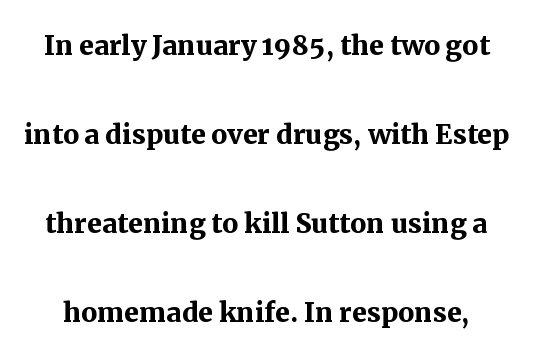
Q: Is the text bold? A: Yes.
Q: Is the text italic (slanted)? A: No, it is upright.
Q: Is the typeface a serif or a sans-serif typeface? A: Serif.
Q: Is the text underlined? A: No.
Q: Is the spacing between letters normal or unusually wide? A: Normal.
Q: Is the spacing between lines tight, normal or loose? A: Loose.
Q: Width (condensed, normal, or wide)? A: Normal.
Q: Stroke contrast? A: Medium.
Q: x-height? A: Medium.
Q: Monospaced? A: No.
